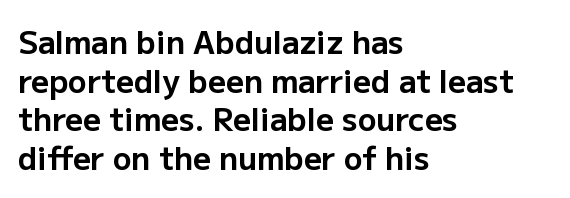
{"serif": "no", "italic": "no", "bold": "yes", "weight": "bold", "width": "normal", "stroke_contrast": "low", "x_height": "medium", "monospaced": "no", "underline": "no", "align": "left", "line_spacing": "normal", "line_spacing_ratio": 1.25, "letter_spacing": "normal", "letter_spacing_em": 0.0, "glyph_px": 31}
